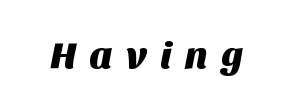
Q: Is the typeface a serif or a sans-serif typeface? A: Sans-serif.
Q: Is the text underlined? A: No.
Q: Is the spacing between letters normal or unusually wide? A: Unusually wide.
Q: Width (condensed, normal, or wide)? A: Normal.
Q: Stroke contrast? A: Medium.
Q: x-height? A: Large.
Q: Monospaced? A: No.
